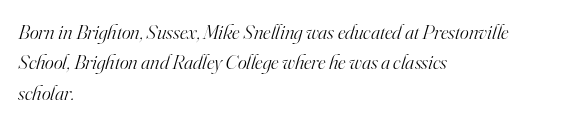
{"italic": "yes", "lean": "right", "slant_degrees": 16, "bold": "no", "underline": "no", "align": "left", "line_spacing": "normal", "line_spacing_ratio": 1.45, "letter_spacing": "normal", "letter_spacing_em": 0.0, "glyph_px": 21}
